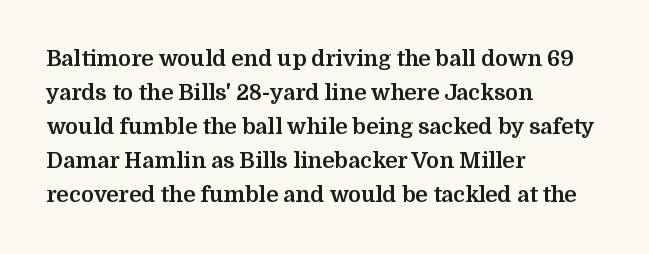
The image shows 22 px bold type, upright; set left-aligned, normal line spacing (1.54x), normal letter spacing, not underlined.
